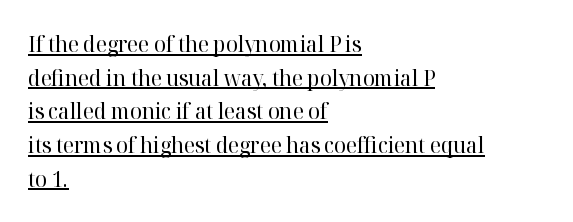
{"italic": "no", "bold": "no", "underline": "yes", "align": "left", "line_spacing": "normal", "line_spacing_ratio": 1.53, "letter_spacing": "normal", "letter_spacing_em": 0.0, "glyph_px": 22}
